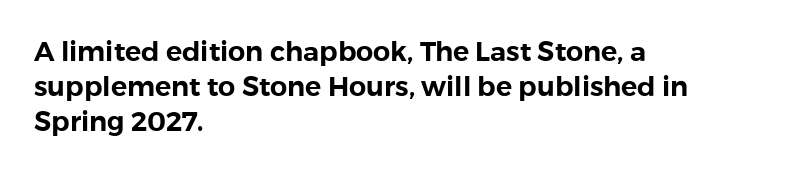
In CSS terms this would be text-align: left. Does the lettering tilt? It doesn't — this is upright. The strip under each line holds only bare page. Each word holds together tightly as a unit, with standard inter-letter gaps. These lines sit exactly where default settings would place them.
